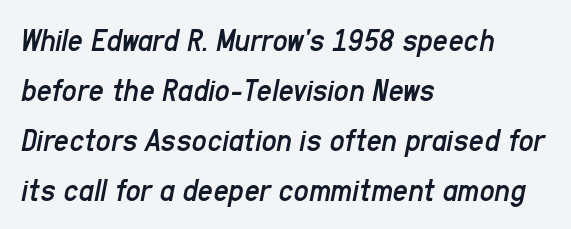
Q: Is the text bold? A: No.
Q: Is the text italic (slanted)? A: Yes, it leans right by about 11 degrees.
Q: Is the text underlined? A: No.
Q: How is the paragraph aligned? A: Left-aligned.
Q: Is the spacing between letters normal or unusually wide? A: Normal.
Q: Is the spacing between lines tight, normal or loose? A: Normal.
Q: Width (condensed, normal, or wide)? A: Condensed.
Q: Stroke contrast? A: Low.
Q: x-height? A: Medium.
Q: Monospaced? A: No.
